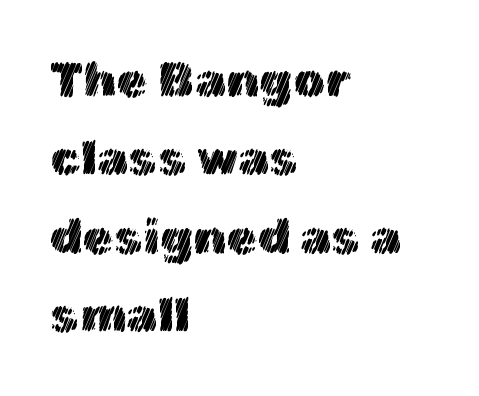
{"italic": "no", "width": "normal", "x_height": "medium", "monospaced": "no", "underline": "no", "align": "left", "line_spacing": "normal", "line_spacing_ratio": 1.57, "letter_spacing": "normal", "letter_spacing_em": 0.0, "glyph_px": 50}
